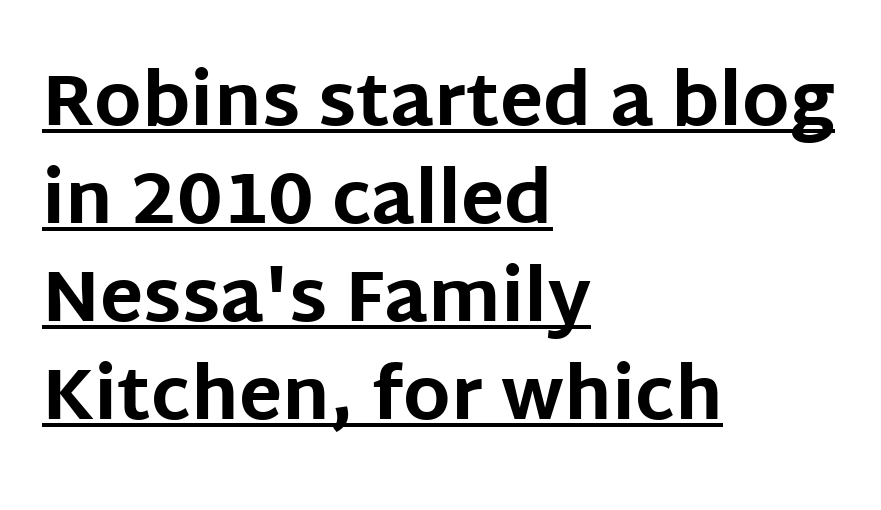
Q: Is the text bold? A: Yes.
Q: Is the text italic (slanted)? A: No, it is upright.
Q: Is the typeface a serif or a sans-serif typeface? A: Sans-serif.
Q: Is the text underlined? A: Yes.
Q: How is the paragraph aligned? A: Left-aligned.
Q: Is the spacing between letters normal or unusually wide? A: Normal.
Q: Is the spacing between lines tight, normal or loose? A: Normal.
Q: Width (condensed, normal, or wide)? A: Normal.
Q: Stroke contrast? A: Low.
Q: x-height? A: Large.
Q: Monospaced? A: No.
